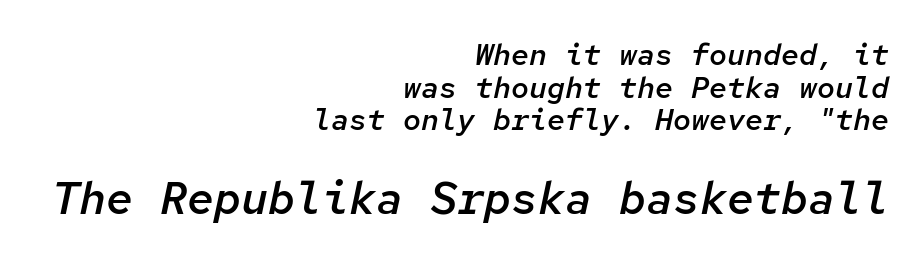
Q: Is the text bold? A: Semi-bold.
Q: Is the text italic (slanted)? A: Yes, it leans right by about 12 degrees.
Q: Is the text underlined? A: No.
Q: How is the paragraph aligned? A: Right-aligned.
Q: Is the spacing between letters normal or unusually wide? A: Normal.
Q: Is the spacing between lines tight, normal or loose? A: Tight.
Q: Which block of text is set in a larger size, the first (top) or the second (bottom)? A: The second (bottom) one.
Q: Width (condensed, normal, or wide)? A: Normal.
Q: Stroke contrast? A: Low.
Q: x-height? A: Medium.
Q: Monospaced? A: Yes.
